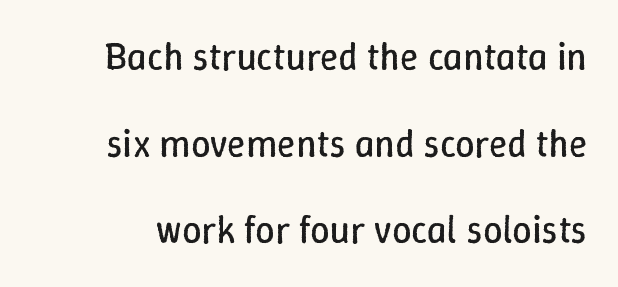
The passage shown is not underscored anywhere. The block of text is sparse from top to bottom, with ample space between rows. Italic: no, the glyphs are upright roman. These lines are rendered in a variable-pitch font. A light-to-regular cut is what we see here. Words appear dense and cohesive because spacing is normal.
